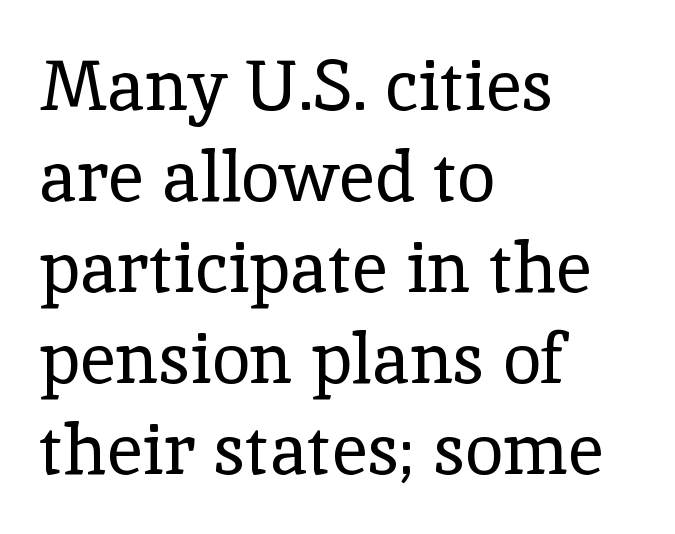
The passage shown is not underscored anywhere. The tracking reads as untouched default to a designer's eye. A serif font was chosen for this passage. The text block is weighted toward the left margin, trailing off unevenly rightward. Designer's note — italics off, roman on.
